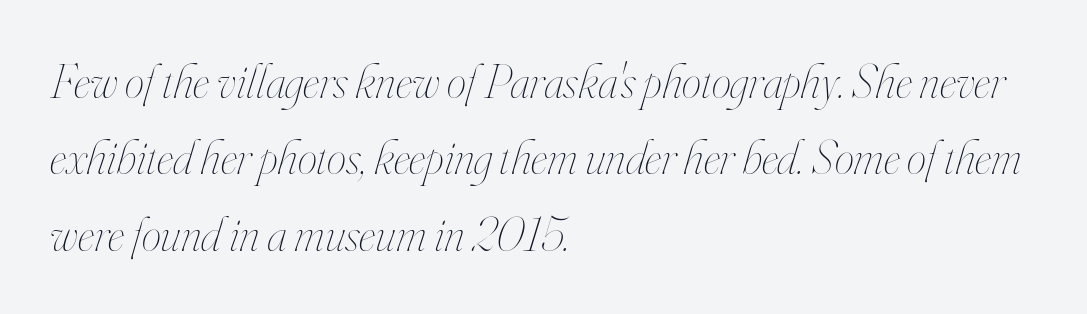
{"italic": "yes", "lean": "right", "slant_degrees": 16, "bold": "no", "weight": "thin", "width": "condensed", "stroke_contrast": "high", "x_height": "small", "monospaced": "no", "underline": "no", "align": "left", "line_spacing": "normal", "line_spacing_ratio": 1.56, "letter_spacing": "normal", "letter_spacing_em": 0.0, "glyph_px": 49}
